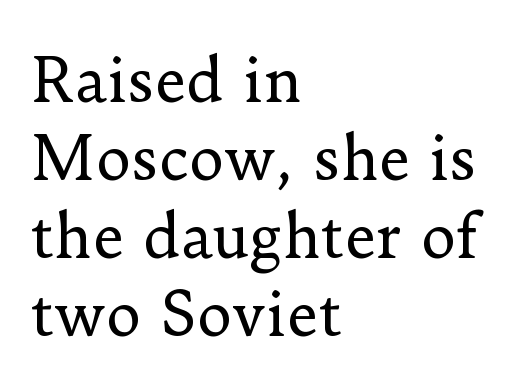
Nobody touched the tracking dial on this one. The text block is weighted toward the left margin, trailing off unevenly rightward. These lines are composed in type with serifs. Note the varied advance widths — an 'i' is clearly narrower than an 'm'.
